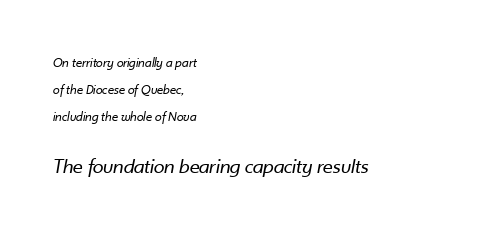
{"italic": "yes", "lean": "right", "slant_degrees": 10, "bold": "no", "underline": "no", "align": "left", "line_spacing": "loose", "line_spacing_ratio": 1.94, "letter_spacing": "normal", "letter_spacing_em": 0.0, "larger_block": "second", "size_ratio": 1.57, "glyph_px": 22}
